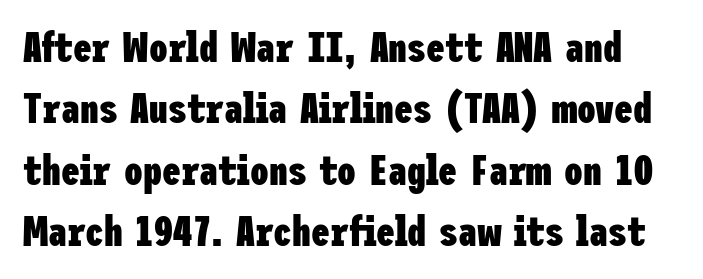
Check the space under the baseline: it is left empty. Regarding leading, the lines here are spaced in the standard way. Nobody touched the tracking dial on this one. Grotesque or geometric, the face here clearly has no serifs. Does the weight exceed regular? Yes, all the way to bold. When letters stand straight like this, we call the style roman or upright.
